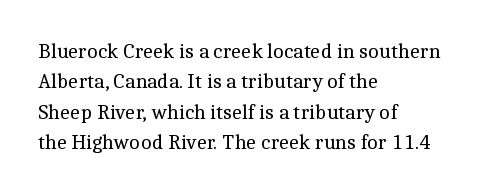
Letter spacing: default. Ink coverage per letter is moderate at most. The rag falls on the right side of this text block. Descenders are the only things crossing below the line. This block has exactly the height ordinary leading produces. This is the regular roman posture of the typeface.
